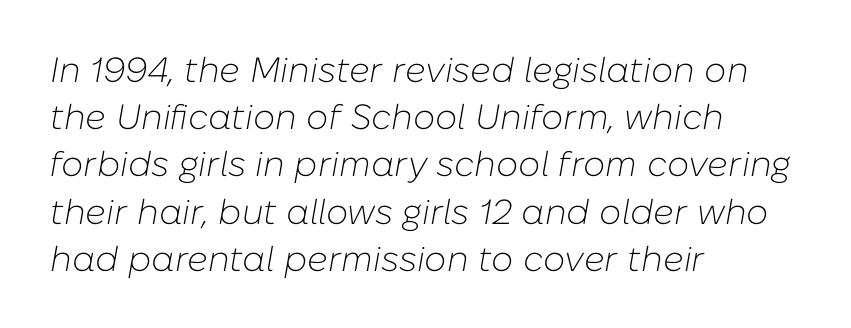
Q: Is the text bold? A: No.
Q: Is the text italic (slanted)? A: Yes, it leans right by about 10 degrees.
Q: Is the text underlined? A: No.
Q: How is the paragraph aligned? A: Left-aligned.
Q: Is the spacing between letters normal or unusually wide? A: Normal.
Q: Is the spacing between lines tight, normal or loose? A: Normal.
Q: Width (condensed, normal, or wide)? A: Normal.
Q: Stroke contrast? A: Low.
Q: x-height? A: Medium.
Q: Monospaced? A: No.
